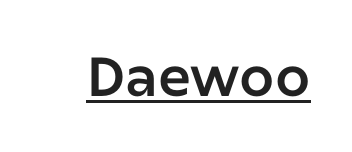
The image shows 55 px sans-serif type, upright; set normal letter spacing, underlined; low stroke contrast and a medium x-height.
